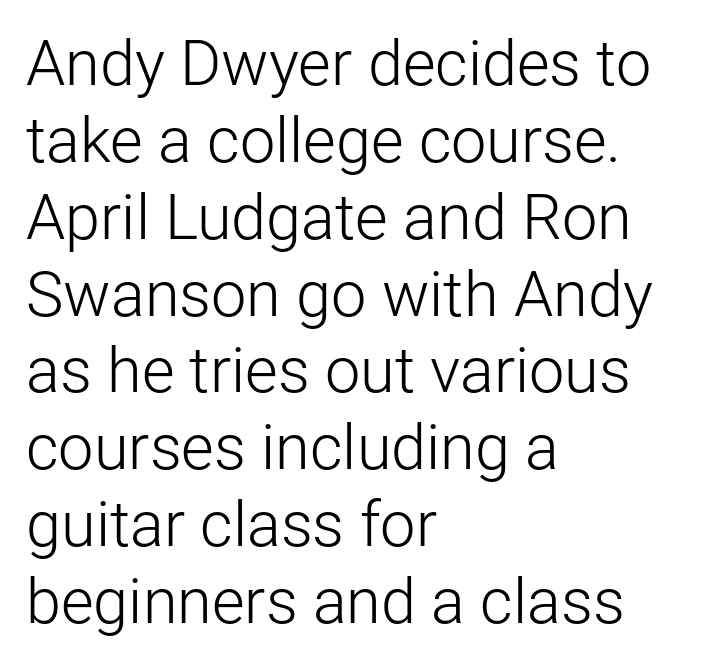
Q: Is the text bold? A: No.
Q: Is the text italic (slanted)? A: No, it is upright.
Q: Is the typeface a serif or a sans-serif typeface? A: Sans-serif.
Q: Is the text underlined? A: No.
Q: How is the paragraph aligned? A: Left-aligned.
Q: Is the spacing between letters normal or unusually wide? A: Normal.
Q: Width (condensed, normal, or wide)? A: Normal.
Q: Stroke contrast? A: Low.
Q: x-height? A: Medium.
Q: Monospaced? A: No.
